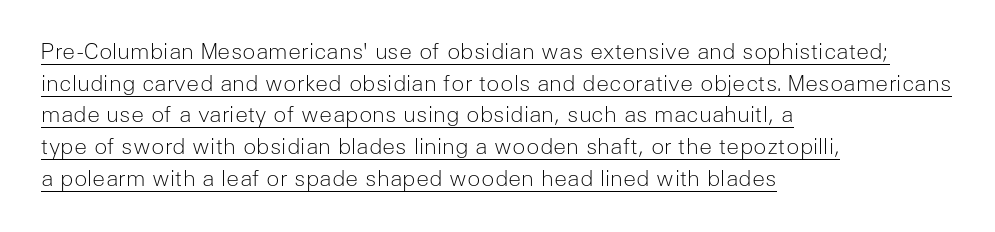
All the whitespace from short lines collects on the right. The font's upright variant was chosen for this text. Observe the ordinary spacing: letters are neighbours, not strangers. This reads as an unemphasized weight, regular at the heaviest.
